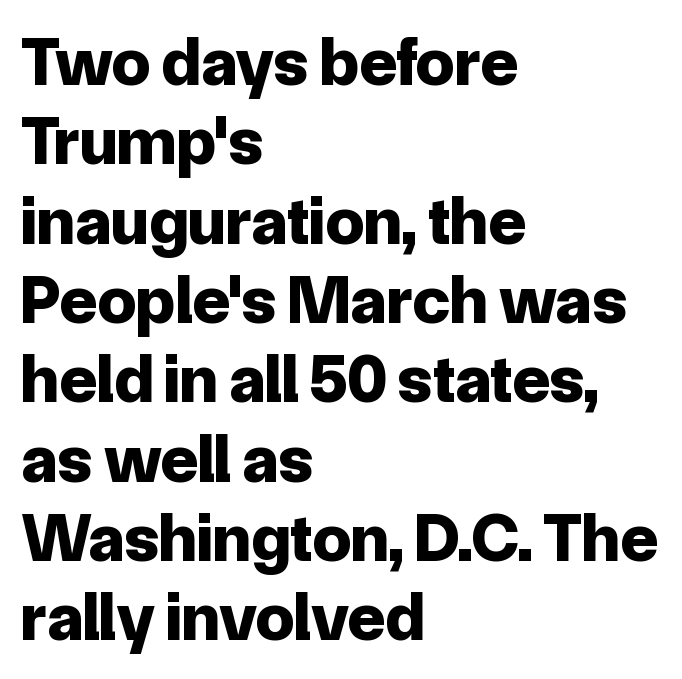
Q: Is the text bold? A: Yes.
Q: Is the text italic (slanted)? A: No, it is upright.
Q: Is the typeface a serif or a sans-serif typeface? A: Sans-serif.
Q: Is the text underlined? A: No.
Q: How is the paragraph aligned? A: Left-aligned.
Q: Is the spacing between letters normal or unusually wide? A: Normal.
Q: Is the spacing between lines tight, normal or loose? A: Tight.
Q: Width (condensed, normal, or wide)? A: Normal.
Q: Stroke contrast? A: Low.
Q: x-height? A: Medium.
Q: Monospaced? A: No.
